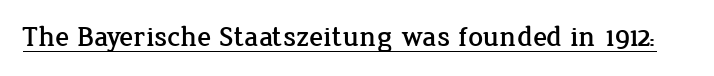
Q: Is the text italic (slanted)? A: No, it is upright.
Q: Is the typeface a serif or a sans-serif typeface? A: Serif.
Q: Is the text underlined? A: Yes.
Q: Is the spacing between letters normal or unusually wide? A: Normal.
Q: Width (condensed, normal, or wide)? A: Normal.
Q: Stroke contrast? A: Low.
Q: x-height? A: Medium.
Q: Monospaced? A: No.
